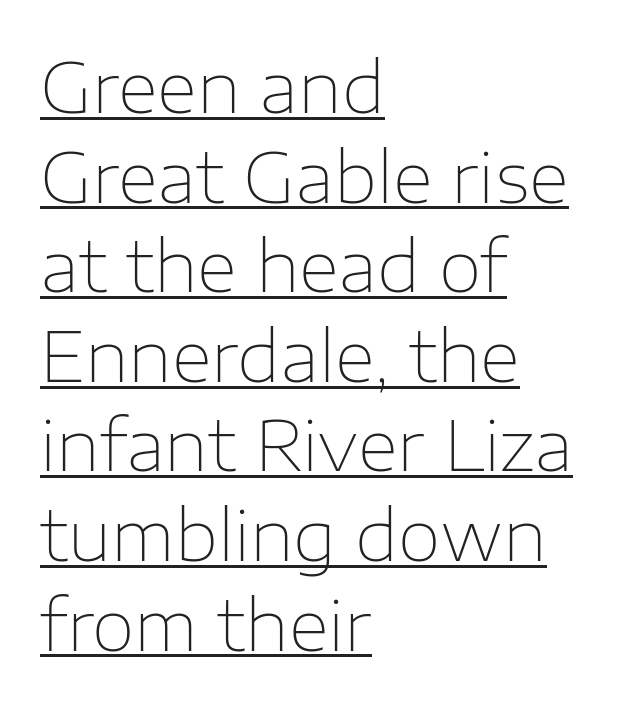
{"serif": "no", "italic": "no", "bold": "no", "weight": "thin", "width": "normal", "stroke_contrast": "low", "x_height": "medium", "monospaced": "no", "underline": "yes", "align": "left", "line_spacing": "normal", "line_spacing_ratio": 1.28, "letter_spacing": "normal", "letter_spacing_em": 0.0, "glyph_px": 70}
